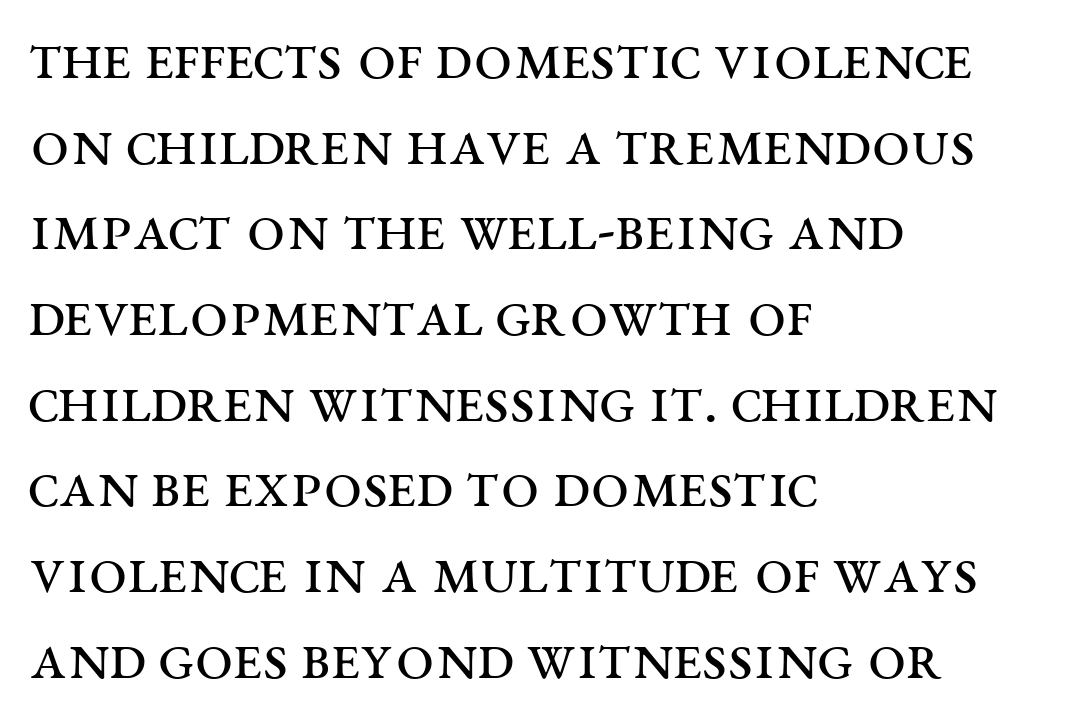
{"serif": "yes", "italic": "no", "bold": "no", "weight": "regular", "width": "wide", "stroke_contrast": "medium", "x_height": "large", "monospaced": "no", "underline": "no", "align": "left", "line_spacing": "normal", "line_spacing_ratio": 1.26, "letter_spacing": "normal", "letter_spacing_em": 0.0, "glyph_px": 68}
